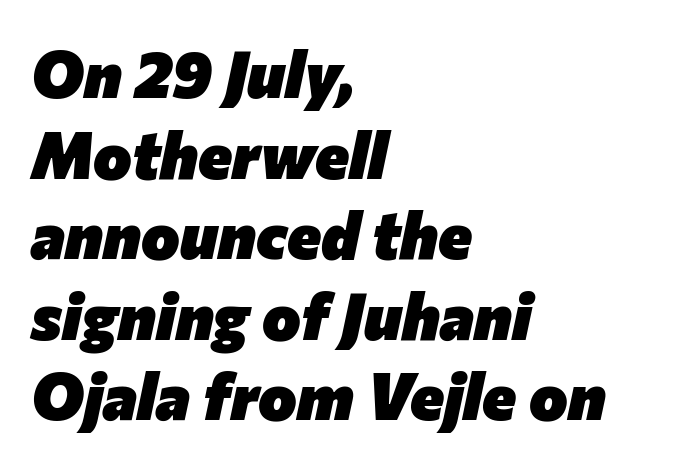
The image shows 65 px heavy type, italic (leaning right); set left-aligned, line spacing 1.24x, normal letter spacing, not underlined; low stroke contrast and a medium x-height.
